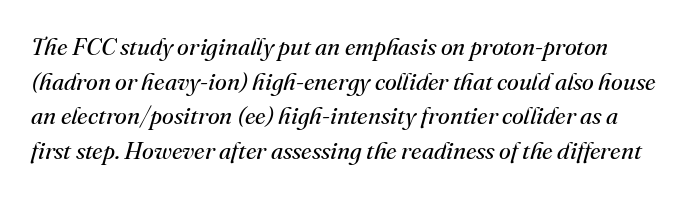
Q: Is the text bold? A: No.
Q: Is the text italic (slanted)? A: Yes, it leans right by about 16 degrees.
Q: Is the text underlined? A: No.
Q: Is the spacing between letters normal or unusually wide? A: Normal.
Q: Is the spacing between lines tight, normal or loose? A: Normal.
